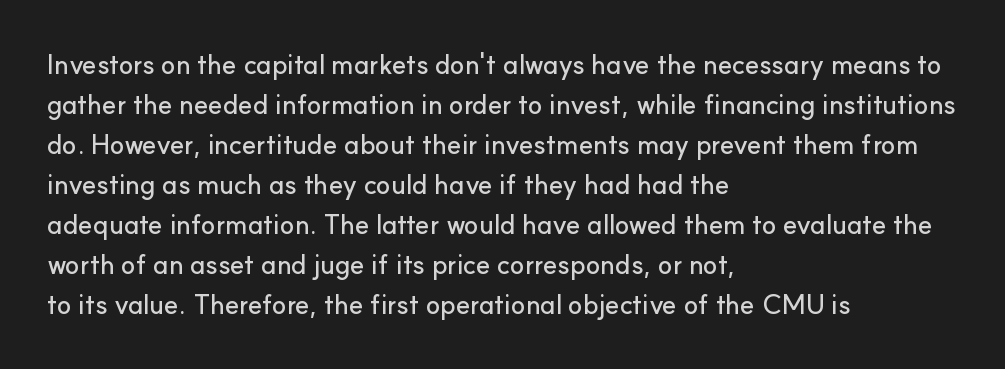
Q: Is the text italic (slanted)? A: No, it is upright.
Q: Is the text underlined? A: No.
Q: How is the paragraph aligned? A: Left-aligned.
Q: Is the spacing between letters normal or unusually wide? A: Normal.
Q: Is the spacing between lines tight, normal or loose? A: Normal.
